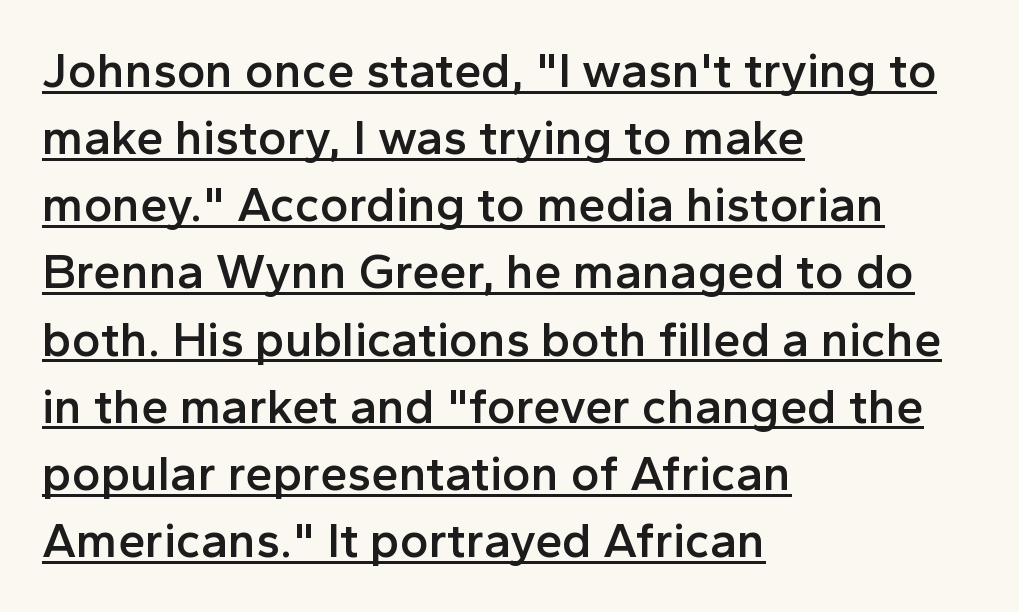
Q: Is the text bold? A: Semi-bold.
Q: Is the text italic (slanted)? A: No, it is upright.
Q: Is the typeface a serif or a sans-serif typeface? A: Sans-serif.
Q: Is the text underlined? A: Yes.
Q: How is the paragraph aligned? A: Left-aligned.
Q: Is the spacing between letters normal or unusually wide? A: Normal.
Q: Is the spacing between lines tight, normal or loose? A: Normal.
Q: Width (condensed, normal, or wide)? A: Normal.
Q: x-height? A: Medium.
Q: Monospaced? A: No.
